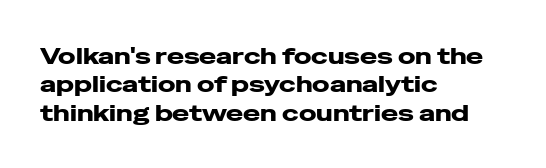
{"italic": "no", "underline": "no", "align": "left", "line_spacing_ratio": 1.23, "letter_spacing": "normal", "letter_spacing_em": 0.0, "glyph_px": 23}
